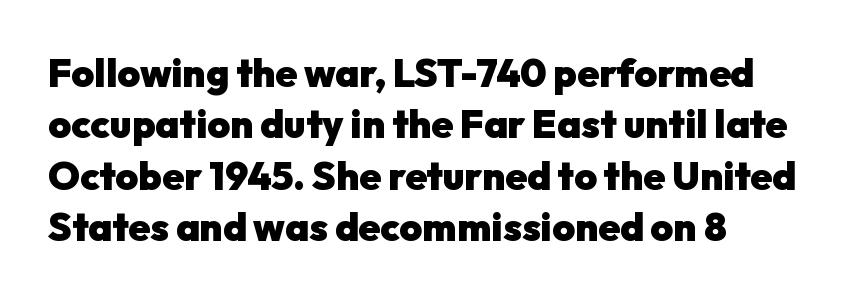
Q: Is the text bold? A: Yes.
Q: Is the text italic (slanted)? A: No, it is upright.
Q: Is the typeface a serif or a sans-serif typeface? A: Sans-serif.
Q: Is the text underlined? A: No.
Q: How is the paragraph aligned? A: Left-aligned.
Q: Is the spacing between letters normal or unusually wide? A: Normal.
Q: Is the spacing between lines tight, normal or loose? A: Normal.
Q: Width (condensed, normal, or wide)? A: Normal.
Q: Stroke contrast? A: Low.
Q: x-height? A: Medium.
Q: Monospaced? A: No.
